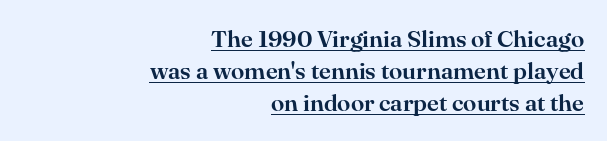
{"italic": "no", "underline": "yes", "align": "right", "line_spacing": "normal", "line_spacing_ratio": 1.33, "letter_spacing": "normal", "letter_spacing_em": 0.0, "glyph_px": 24}
